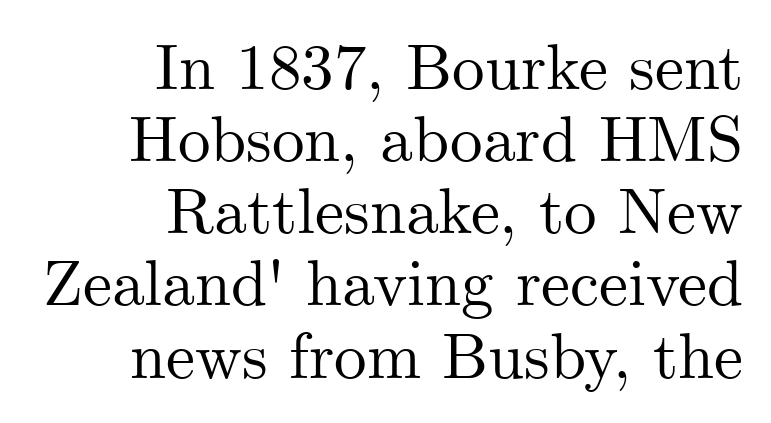
Inter-character spacing is left at the font's built-in metrics. Notice how descenders almost collide with the ascenders below — that's tight leading. Nobody drew a line under any word here. Short and long lines alike share a common ending point at right.
